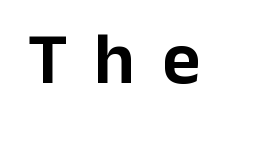
{"serif": "no", "italic": "no", "width": "normal", "stroke_contrast": "low", "x_height": "medium", "monospaced": "no", "underline": "no", "letter_spacing": "wide", "letter_spacing_em": 0.36, "glyph_px": 74}
